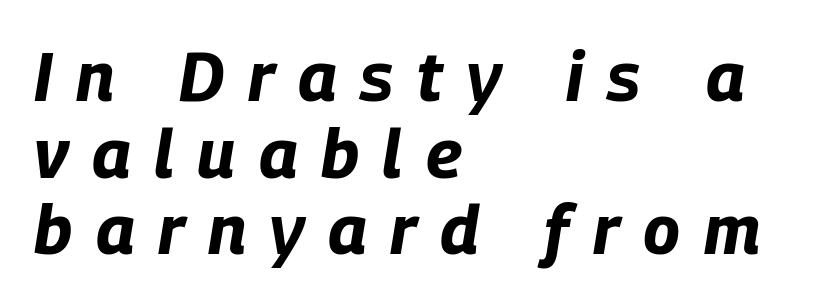
The image shows 69 px bold, condensed type, italic (leaning right); set left-aligned, tight line spacing (1.11x), unusually wide letter spacing (+0.34 em), not underlined; low stroke contrast and a large x-height.
